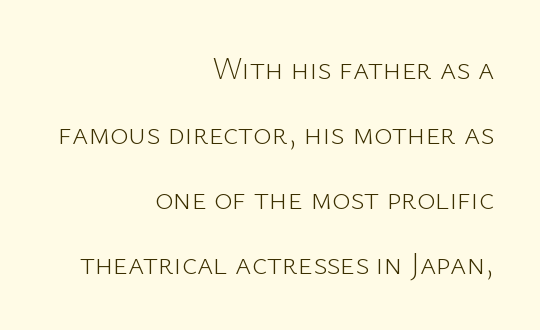
{"serif": "no", "italic": "no", "bold": "no", "weight": "light", "width": "normal", "stroke_contrast": "low", "x_height": "medium", "monospaced": "no", "underline": "no", "align": "right", "line_spacing": "loose", "line_spacing_ratio": 2.1, "letter_spacing": "normal", "letter_spacing_em": 0.0, "glyph_px": 31}
